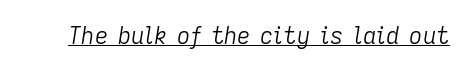
{"italic": "yes", "lean": "right", "slant_degrees": 9, "bold": "no", "underline": "yes", "letter_spacing": "normal", "letter_spacing_em": 0.0, "glyph_px": 23}
